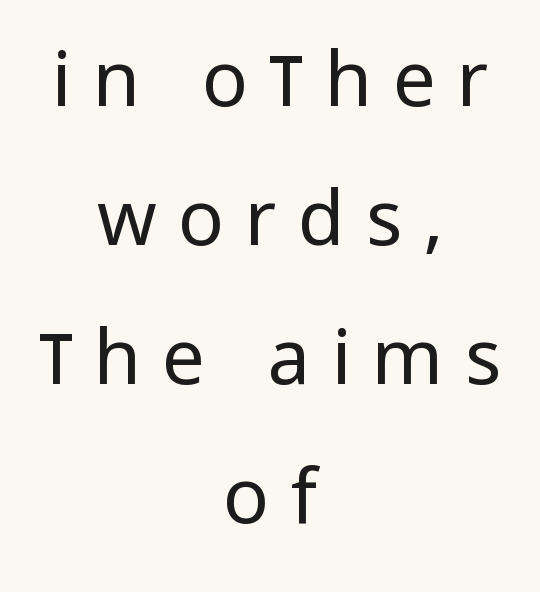
The face looks like a standard text weight, possibly lighter. Casual observation: everything's sitting right in the middle. Do the characters align in a grid? No, the font is proportional. Quick note: not italic, upright.
